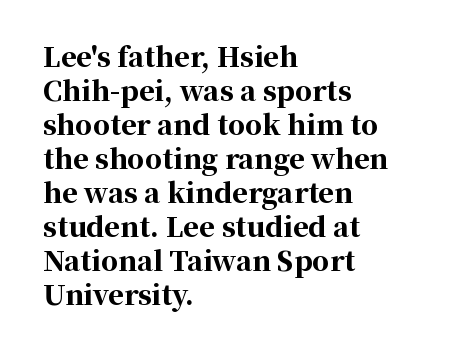
Does the weight exceed regular? Yes, all the way to bold. Short note: letters normally spaced. The space beneath each line is pristine and unruled. The typesetter chose a ragged-right arrangement here. Posture: vertical. The passage shown stacks its lines at a standard gap.
